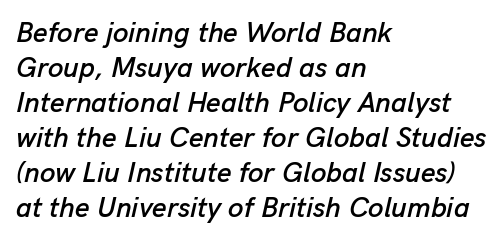
{"italic": "yes", "lean": "right", "slant_degrees": 13, "width": "normal", "stroke_contrast": "low", "x_height": "medium", "monospaced": "no", "underline": "no", "align": "left", "line_spacing": "normal", "line_spacing_ratio": 1.25, "letter_spacing": "normal", "letter_spacing_em": 0.0, "glyph_px": 28}
